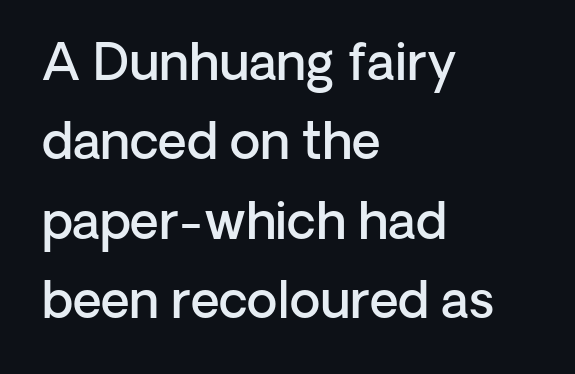
The image shows 50 px semibold sans-serif type, upright; set left-aligned, normal line spacing (1.59x), normal letter spacing, not underlined; low stroke contrast and a medium x-height.
